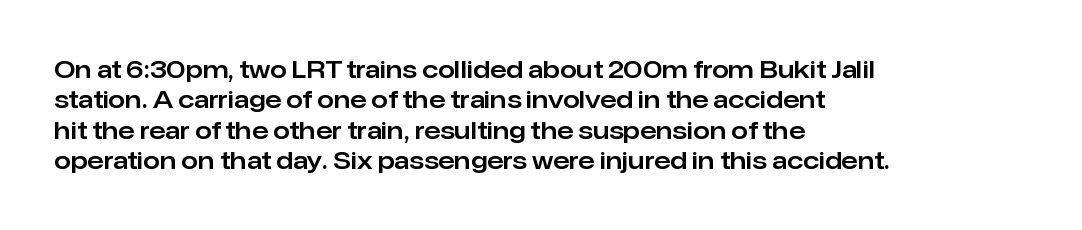
The image shows 24 px text type, upright; set left-aligned, normal line spacing (1.27x), normal letter spacing, not underlined.
